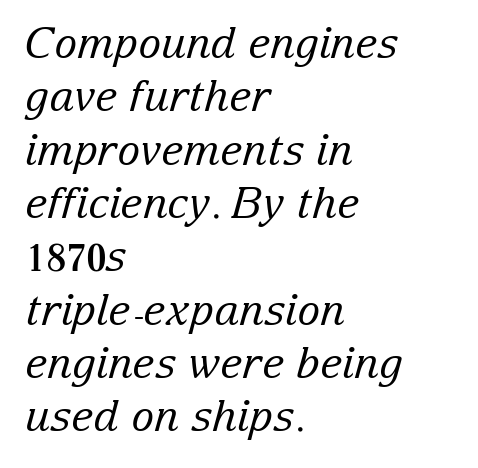
You could call the tracking neutral — neither tight nor loose. Type without underlining. Emphasis-style slanted type is in use. Compared with a typical body face, this is equally light or lighter still. A typesetter would call this proportional, since set widths differ per character.
